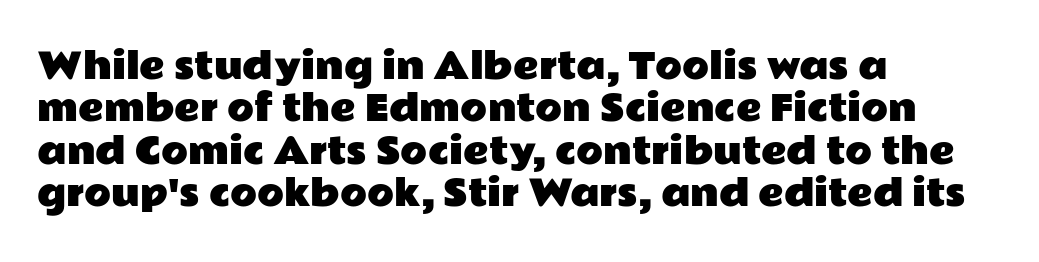
The image shows 35 px wide sans-serif type, upright; set left-aligned, line spacing 1.21x, normal letter spacing, not underlined; low stroke contrast and a medium x-height.
